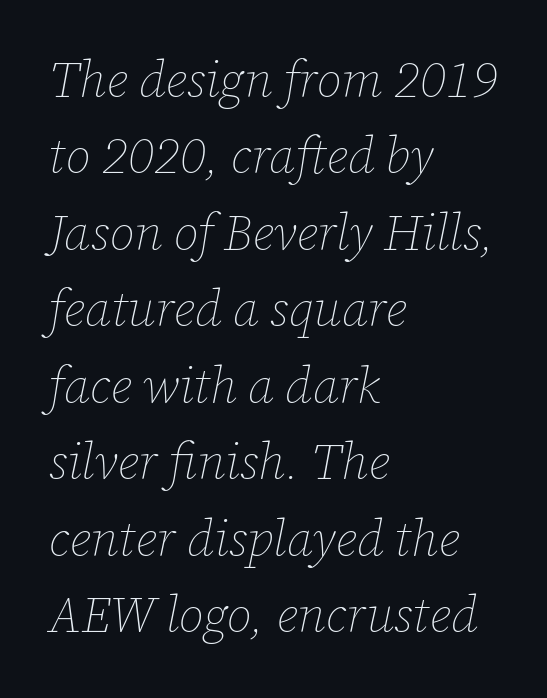
The font sits on the lighter half of the weight spectrum, regular included. These lines are rendered in a variable-pitch font. A classic flush-left, rag-right setting is used for this passage. The lines sit at an ordinary, default distance from one another.
